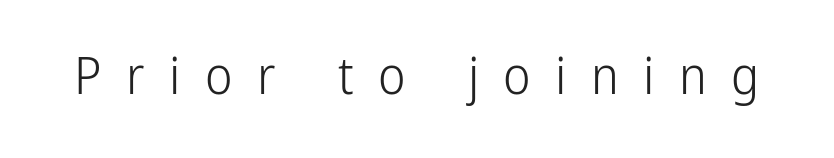
{"serif": "no", "italic": "no", "bold": "no", "weight": "light", "width": "condensed", "stroke_contrast": "low", "x_height": "medium", "monospaced": "no", "underline": "no", "letter_spacing": "wide", "letter_spacing_em": 0.47, "glyph_px": 52}
